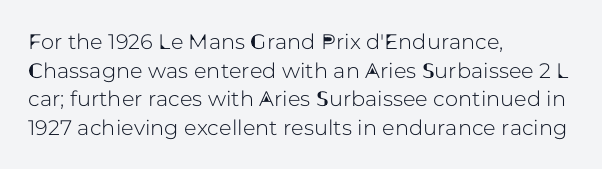
Q: Is the text italic (slanted)? A: No, it is upright.
Q: Is the text underlined? A: No.
Q: How is the paragraph aligned? A: Left-aligned.
Q: Is the spacing between letters normal or unusually wide? A: Normal.
Q: Is the spacing between lines tight, normal or loose? A: Normal.
